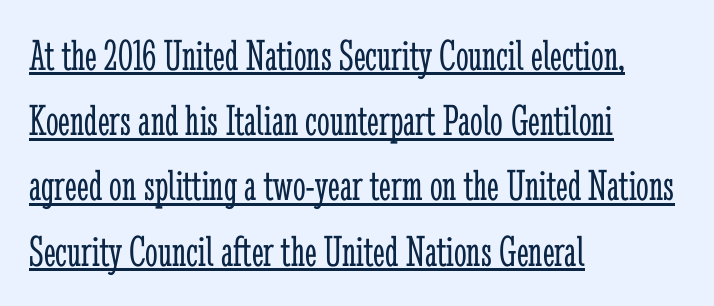
Has an underline been added? It has. Leading matches the norm, producing a regular column. Tracking here is standard; glyphs follow each other at the usual distance. The paragraph has a hard left edge and a soft right edge.
